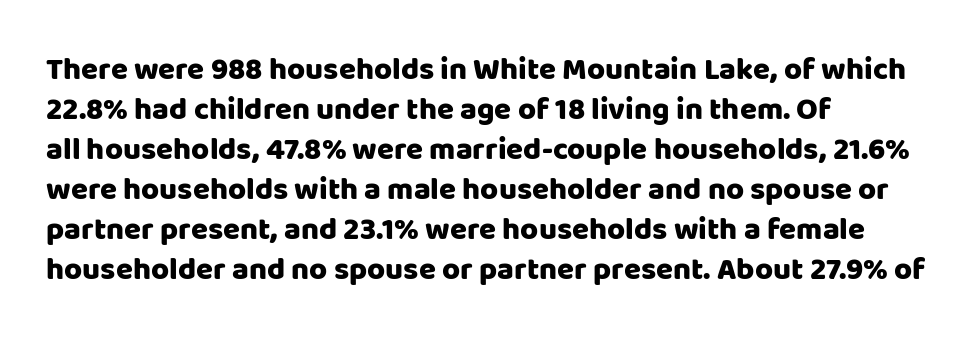
Q: Is the text italic (slanted)? A: No, it is upright.
Q: Is the typeface a serif or a sans-serif typeface? A: Sans-serif.
Q: Is the text underlined? A: No.
Q: How is the paragraph aligned? A: Left-aligned.
Q: Is the spacing between letters normal or unusually wide? A: Normal.
Q: Is the spacing between lines tight, normal or loose? A: Normal.
Q: Width (condensed, normal, or wide)? A: Normal.
Q: Stroke contrast? A: Low.
Q: x-height? A: Large.
Q: Monospaced? A: No.
